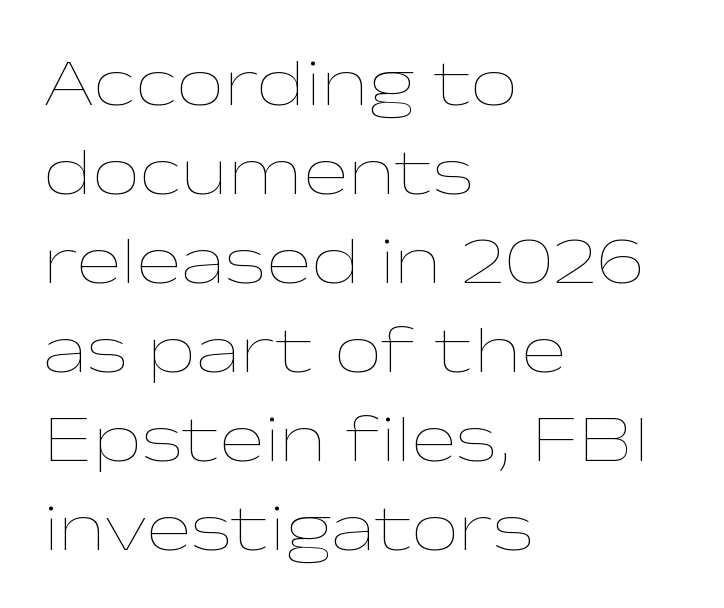
Q: Is the text bold? A: No.
Q: Is the text italic (slanted)? A: No, it is upright.
Q: Is the text underlined? A: No.
Q: How is the paragraph aligned? A: Left-aligned.
Q: Is the spacing between letters normal or unusually wide? A: Normal.
Q: Is the spacing between lines tight, normal or loose? A: Normal.
Q: Width (condensed, normal, or wide)? A: Wide.
Q: Stroke contrast? A: Low.
Q: x-height? A: Medium.
Q: Monospaced? A: No.
